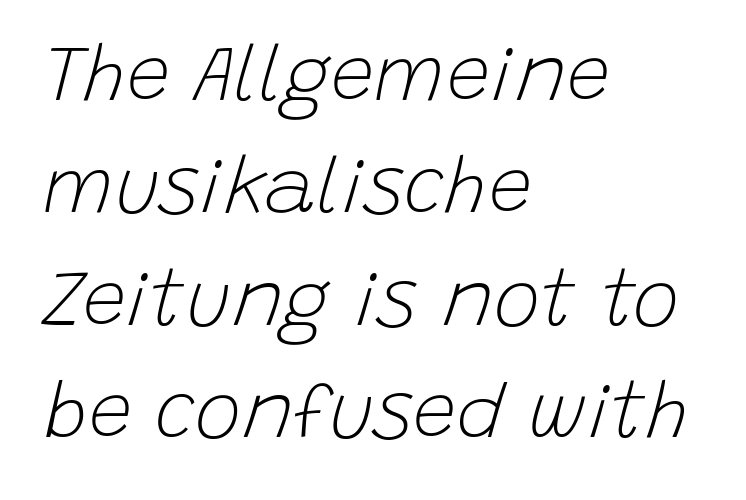
Q: Is the text bold? A: No.
Q: Is the text italic (slanted)? A: Yes, it leans right by about 15 degrees.
Q: Is the text underlined? A: No.
Q: How is the paragraph aligned? A: Left-aligned.
Q: Is the spacing between letters normal or unusually wide? A: Normal.
Q: Is the spacing between lines tight, normal or loose? A: Normal.
Q: Width (condensed, normal, or wide)? A: Normal.
Q: Stroke contrast? A: Low.
Q: x-height? A: Large.
Q: Monospaced? A: No.
